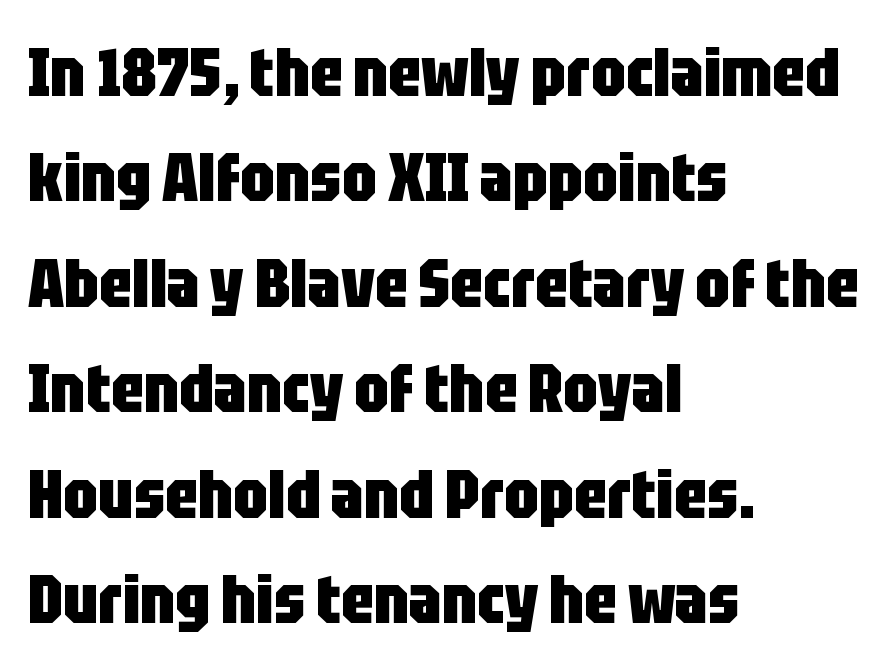
{"serif": "no", "italic": "no", "bold": "yes", "weight": "heavy", "width": "condensed", "stroke_contrast": "low", "x_height": "large", "monospaced": "no", "underline": "no", "align": "left", "line_spacing": "normal", "line_spacing_ratio": 1.55, "letter_spacing": "normal", "letter_spacing_em": 0.0, "glyph_px": 68}
